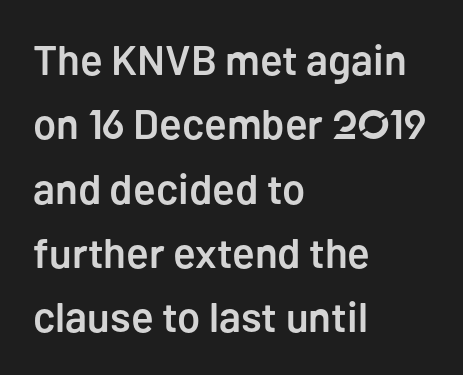
The image shows 42 px semibold sans-serif type, upright; set left-aligned, normal line spacing (1.53x), normal letter spacing, not underlined; low stroke contrast and a medium x-height.
